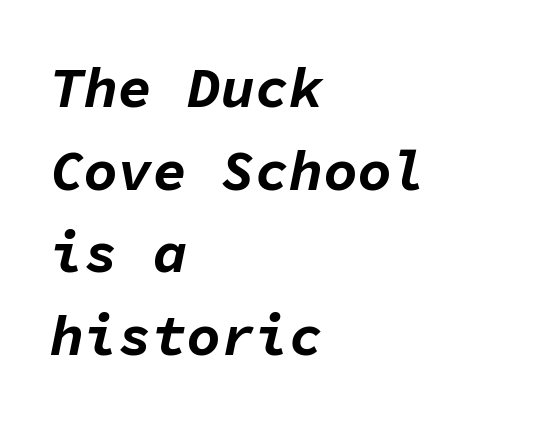
{"italic": "yes", "lean": "right", "slant_degrees": 11, "bold": "yes", "weight": "bold", "width": "normal", "stroke_contrast": "low", "x_height": "medium", "monospaced": "yes", "underline": "no", "align": "left", "line_spacing": "normal", "line_spacing_ratio": 1.45, "letter_spacing": "normal", "letter_spacing_em": 0.0, "glyph_px": 57}
